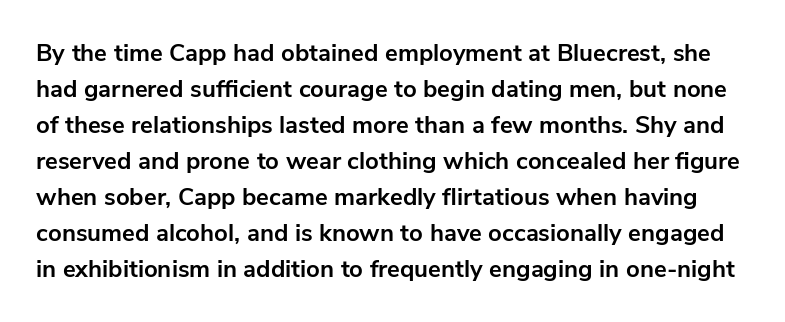
The gap between lines stays unmarked. Compared with typical body copy, the letter spacing here is the same. A typesetter would mark this as roman, not italic. You'd pick this weight for a headline — it's a proper bold. If you measured baseline to baseline, you'd find a middling distance.
